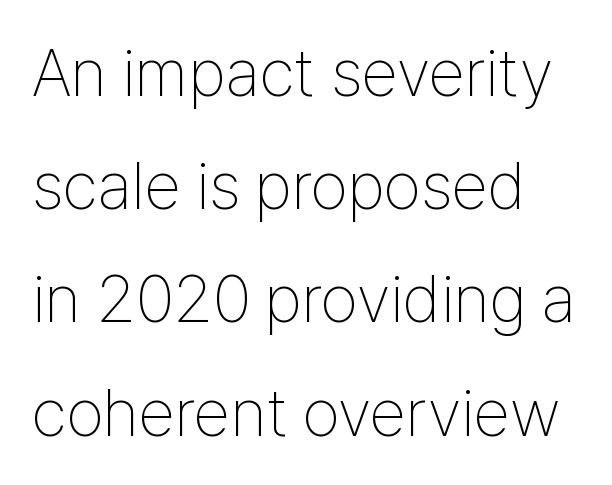
Q: Is the text bold? A: No.
Q: Is the text italic (slanted)? A: No, it is upright.
Q: Is the typeface a serif or a sans-serif typeface? A: Sans-serif.
Q: Is the text underlined? A: No.
Q: Is the spacing between letters normal or unusually wide? A: Normal.
Q: Is the spacing between lines tight, normal or loose? A: Normal.
Q: Width (condensed, normal, or wide)? A: Condensed.
Q: Stroke contrast? A: Low.
Q: x-height? A: Medium.
Q: Monospaced? A: No.
